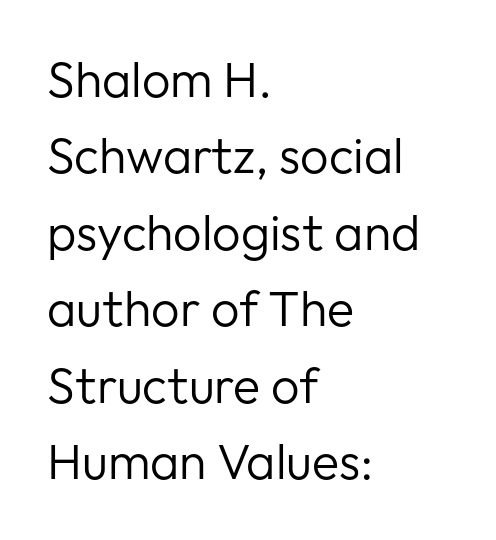
{"serif": "no", "italic": "no", "bold": "no", "weight": "regular", "width": "normal", "stroke_contrast": "low", "x_height": "medium", "monospaced": "no", "underline": "no", "align": "left", "line_spacing": "normal", "line_spacing_ratio": 1.53, "letter_spacing": "normal", "letter_spacing_em": 0.0, "glyph_px": 50}
